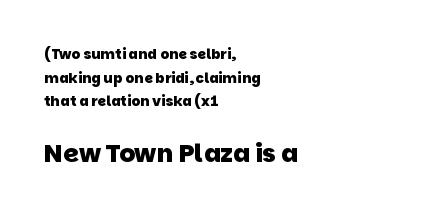
{"bold": "yes", "underline": "no", "align": "left", "line_spacing": "normal", "line_spacing_ratio": 1.69, "letter_spacing": "normal", "letter_spacing_em": 0.0, "larger_block": "second", "size_ratio": 1.79, "glyph_px": 25}
